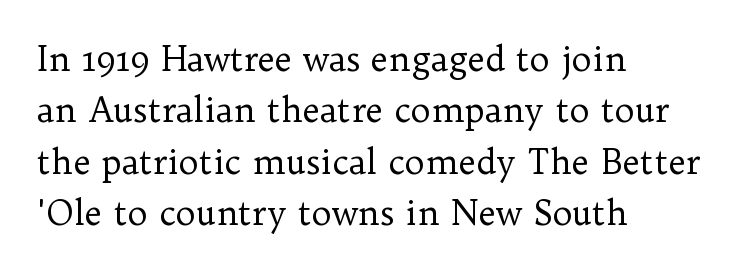
{"serif": "yes", "italic": "no", "bold": "no", "weight": "regular", "width": "normal", "stroke_contrast": "low", "x_height": "medium", "monospaced": "no", "underline": "no", "align": "left", "line_spacing": "normal", "line_spacing_ratio": 1.51, "letter_spacing": "normal", "letter_spacing_em": 0.0, "glyph_px": 34}
